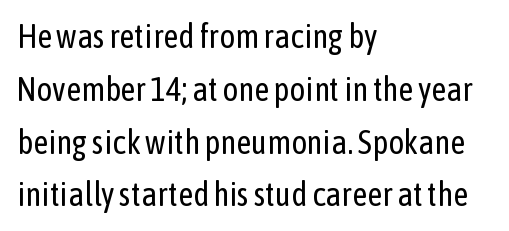
{"serif": "no", "italic": "no", "bold": "no", "weight": "regular", "width": "condensed", "stroke_contrast": "low", "x_height": "medium", "monospaced": "no", "underline": "no", "align": "left", "line_spacing": "normal", "line_spacing_ratio": 1.6, "letter_spacing": "normal", "letter_spacing_em": 0.0, "glyph_px": 33}
